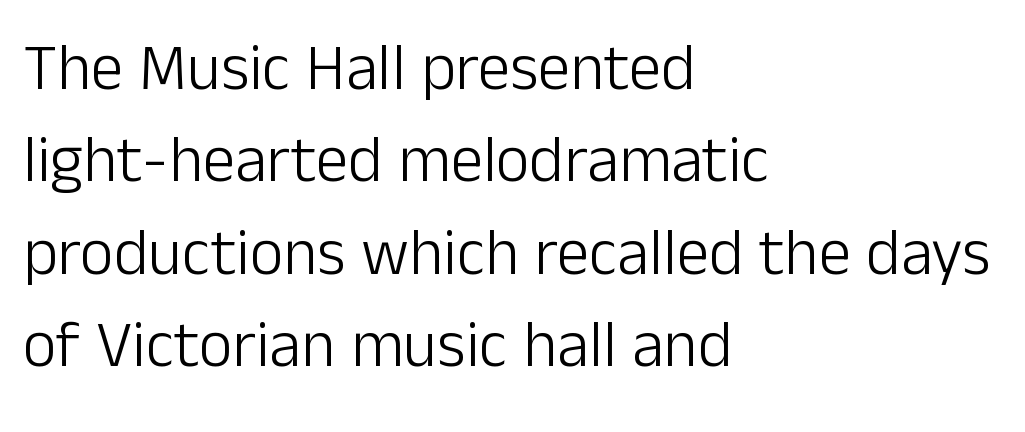
The image shows 65 px light sans-serif type, upright; set left-aligned, normal line spacing (1.42x), normal letter spacing, not underlined; low stroke contrast and a medium x-height.
